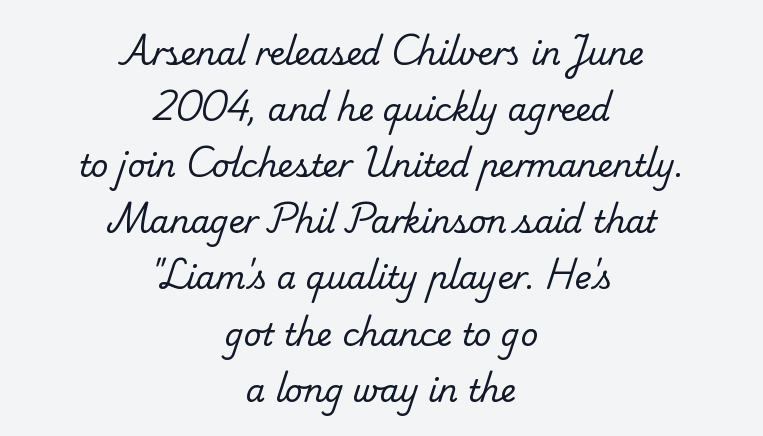
{"serif": "yes", "bold": "no", "weight": "regular", "width": "normal", "stroke_contrast": "low", "x_height": "small", "monospaced": "no", "underline": "no", "align": "center", "line_spacing_ratio": 1.81, "letter_spacing": "normal", "letter_spacing_em": 0.0, "glyph_px": 31}
